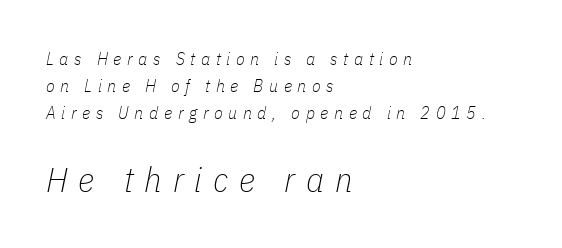
Q: Is the text bold? A: No.
Q: Is the text italic (slanted)? A: Yes, it leans right by about 11 degrees.
Q: Is the text underlined? A: No.
Q: How is the paragraph aligned? A: Left-aligned.
Q: Is the spacing between letters normal or unusually wide? A: Unusually wide.
Q: Is the spacing between lines tight, normal or loose? A: Normal.
Q: Which block of text is set in a larger size, the first (top) or the second (bottom)? A: The second (bottom) one.
Q: Width (condensed, normal, or wide)? A: Condensed.
Q: Stroke contrast? A: Low.
Q: x-height? A: Medium.
Q: Monospaced? A: No.
